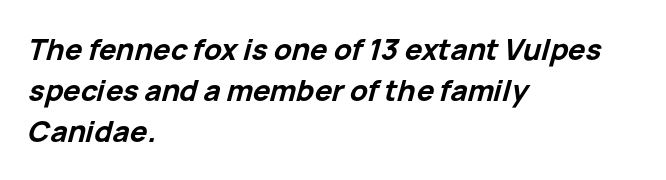
The image shows 29 px bold type, italic (leaning right); set left-aligned, normal line spacing (1.41x), normal letter spacing, not underlined; low stroke contrast and a medium x-height.
